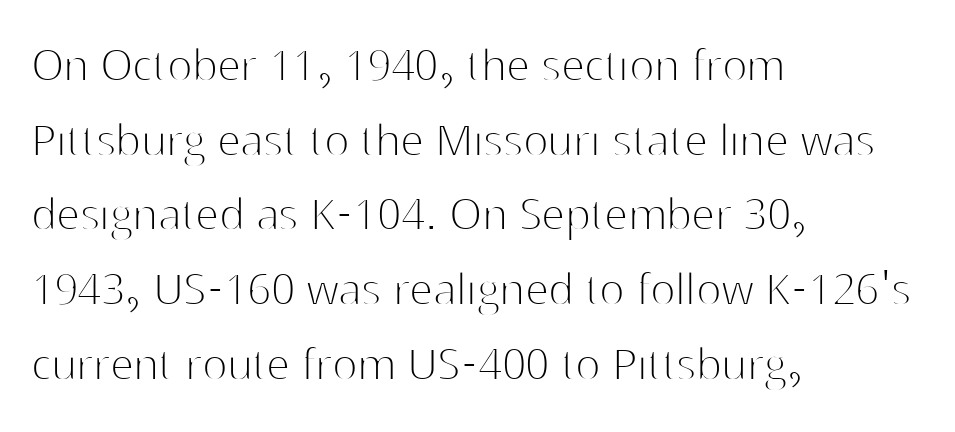
{"serif": "no", "italic": "no", "bold": "no", "weight": "thin", "width": "normal", "stroke_contrast": "high", "x_height": "medium", "monospaced": "no", "underline": "no", "align": "left", "line_spacing": "normal", "line_spacing_ratio": 1.41, "letter_spacing": "normal", "letter_spacing_em": 0.0, "glyph_px": 53}
